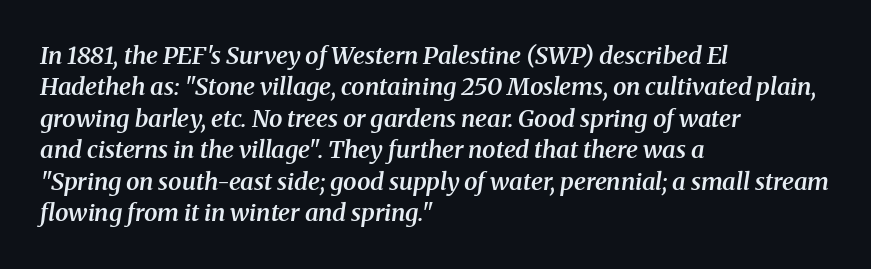
Q: Is the text bold? A: Semi-bold.
Q: Is the text italic (slanted)? A: Yes, it leans right by about 8 degrees.
Q: Is the text underlined? A: No.
Q: How is the paragraph aligned? A: Left-aligned.
Q: Is the spacing between letters normal or unusually wide? A: Normal.
Q: Is the spacing between lines tight, normal or loose? A: Normal.
